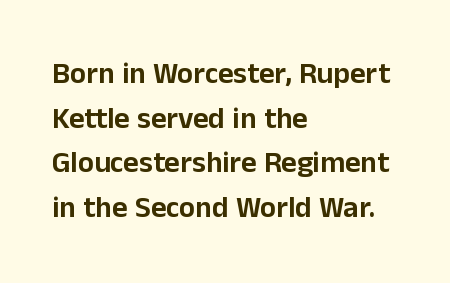
Q: Is the text italic (slanted)? A: No, it is upright.
Q: Is the typeface a serif or a sans-serif typeface? A: Sans-serif.
Q: Is the text underlined? A: No.
Q: How is the paragraph aligned? A: Left-aligned.
Q: Is the spacing between letters normal or unusually wide? A: Normal.
Q: Is the spacing between lines tight, normal or loose? A: Normal.
Q: Width (condensed, normal, or wide)? A: Normal.
Q: Stroke contrast? A: Low.
Q: x-height? A: Medium.
Q: Monospaced? A: No.
